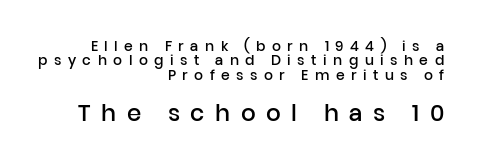
The image shows 23 px text type, upright; set right-aligned, tight line spacing (1.02x), unusually wide letter spacing (+0.46 em), not underlined; the second (bottom) block is 1.64x larger.
